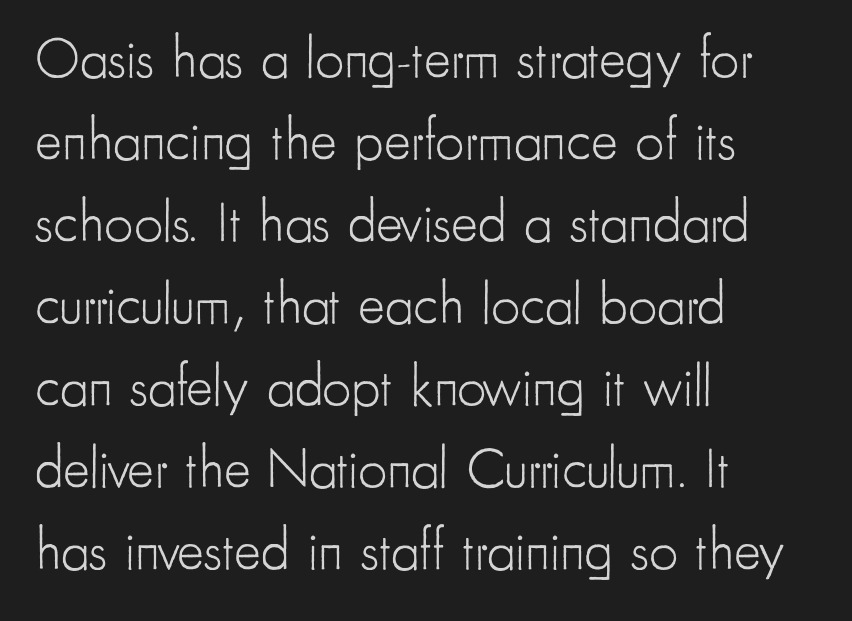
The image shows 57 px light, condensed sans-serif type, upright; set left-aligned, normal line spacing (1.44x), normal letter spacing, not underlined; low stroke contrast and a small x-height.
